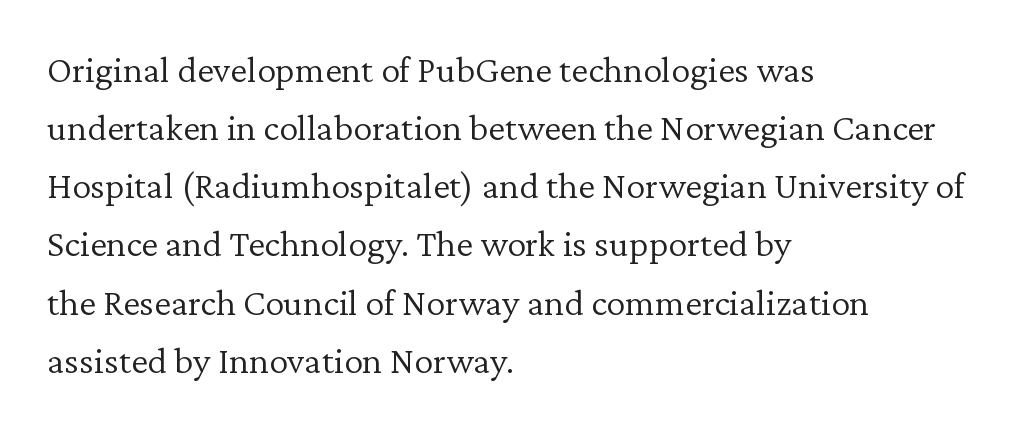
Q: Is the text bold? A: No.
Q: Is the text italic (slanted)? A: No, it is upright.
Q: Is the typeface a serif or a sans-serif typeface? A: Serif.
Q: Is the text underlined? A: No.
Q: How is the paragraph aligned? A: Left-aligned.
Q: Is the spacing between letters normal or unusually wide? A: Normal.
Q: Is the spacing between lines tight, normal or loose? A: Normal.
Q: Width (condensed, normal, or wide)? A: Normal.
Q: Stroke contrast? A: Low.
Q: x-height? A: Medium.
Q: Monospaced? A: No.
